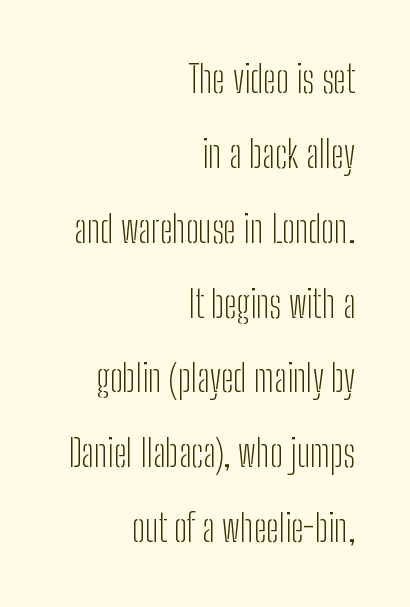
{"serif": "no", "italic": "no", "bold": "no", "weight": "light", "width": "condensed", "stroke_contrast": "low", "x_height": "medium", "monospaced": "no", "underline": "no", "align": "right", "line_spacing": "loose", "line_spacing_ratio": 1.97, "letter_spacing": "normal", "letter_spacing_em": 0.0, "glyph_px": 38}
